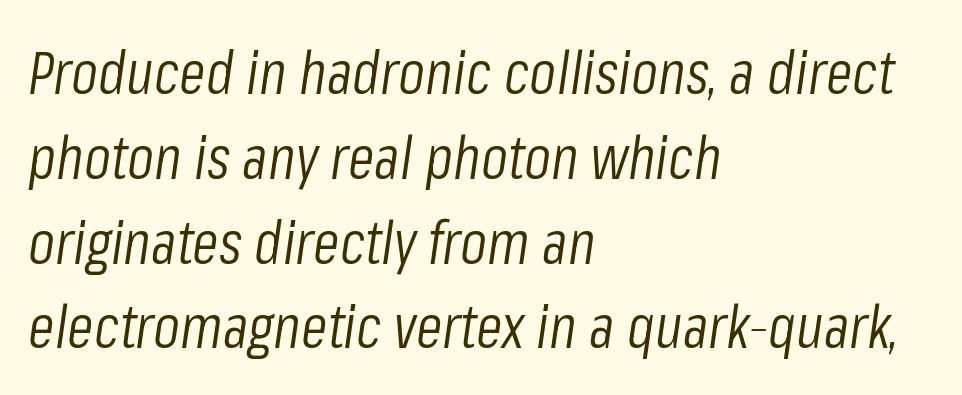
Q: Is the text bold? A: No.
Q: Is the text italic (slanted)? A: Yes, it leans right by about 8 degrees.
Q: Is the text underlined? A: No.
Q: How is the paragraph aligned? A: Left-aligned.
Q: Is the spacing between letters normal or unusually wide? A: Normal.
Q: Is the spacing between lines tight, normal or loose? A: Normal.
Q: Width (condensed, normal, or wide)? A: Condensed.
Q: Stroke contrast? A: Low.
Q: x-height? A: Medium.
Q: Monospaced? A: No.
